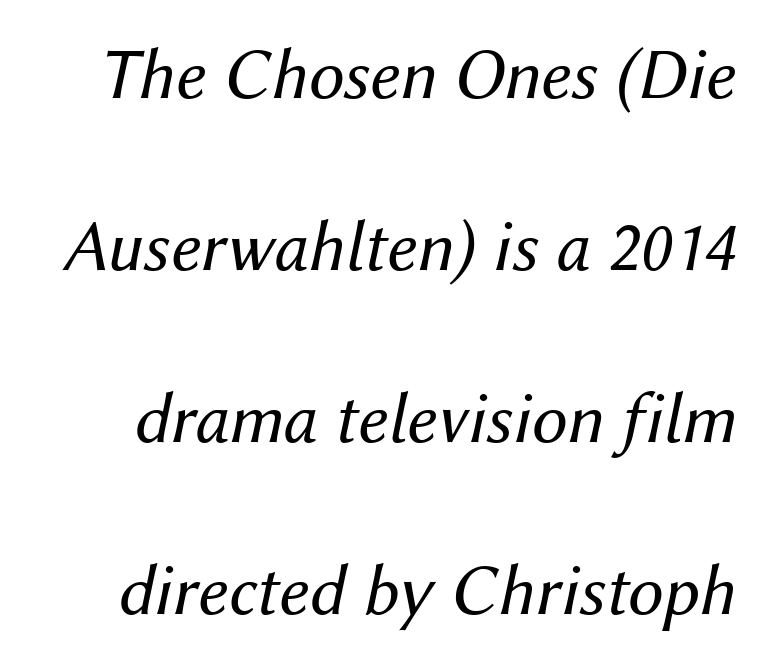
Q: Is the text bold? A: No.
Q: Is the text italic (slanted)? A: Yes, it leans right by about 12 degrees.
Q: Is the text underlined? A: No.
Q: Is the spacing between letters normal or unusually wide? A: Normal.
Q: Is the spacing between lines tight, normal or loose? A: Loose.
Q: Width (condensed, normal, or wide)? A: Normal.
Q: Stroke contrast? A: Medium.
Q: x-height? A: Medium.
Q: Monospaced? A: No.
